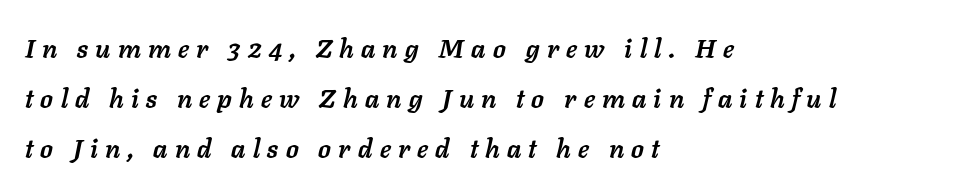
Compared with an ordinary text face, these strokes are far heavier — a full bold. Line beginnings align vertically; line endings do not. When letters slant like this, we call the style italic. Quick note: interline space is abundant.
